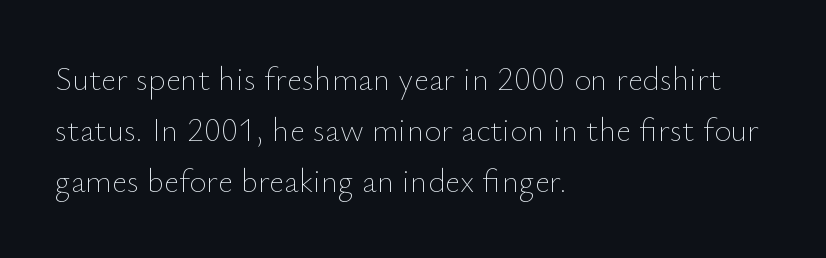
The image shows 33 px thin type, upright; set left-aligned, normal line spacing (1.55x), normal letter spacing, not underlined; low stroke contrast and a small x-height.
